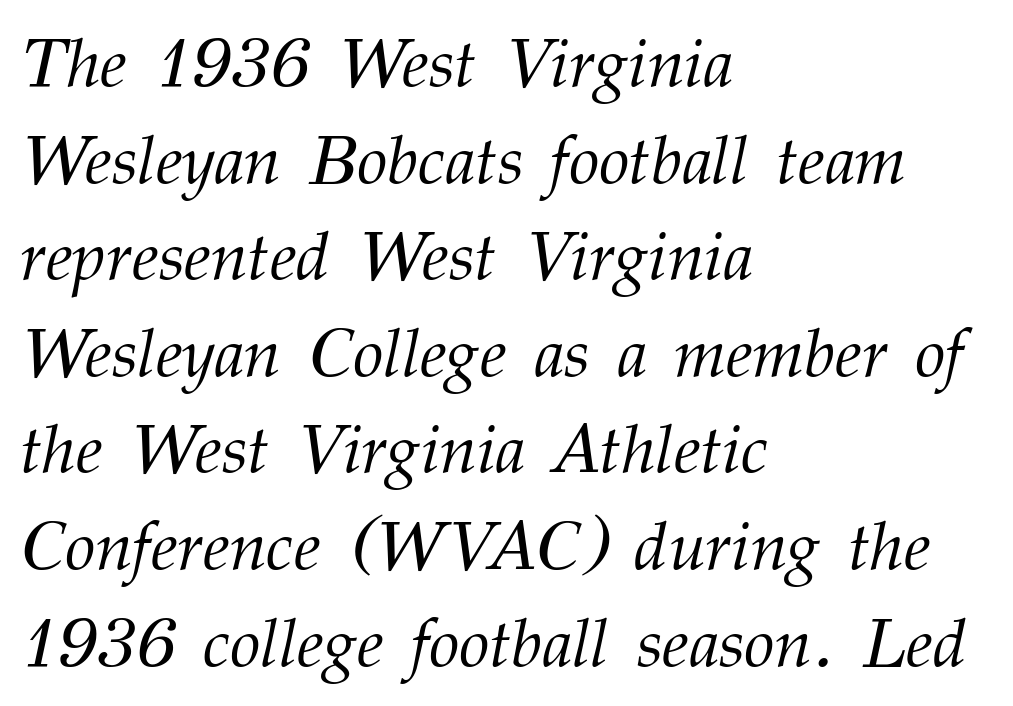
Q: Is the text bold? A: No.
Q: Is the text italic (slanted)? A: Yes, it leans right by about 12 degrees.
Q: Is the typeface a serif or a sans-serif typeface? A: Serif.
Q: Is the text underlined? A: No.
Q: How is the paragraph aligned? A: Left-aligned.
Q: Is the spacing between letters normal or unusually wide? A: Normal.
Q: Is the spacing between lines tight, normal or loose? A: Normal.
Q: Width (condensed, normal, or wide)? A: Normal.
Q: Stroke contrast? A: Medium.
Q: x-height? A: Medium.
Q: Monospaced? A: No.
